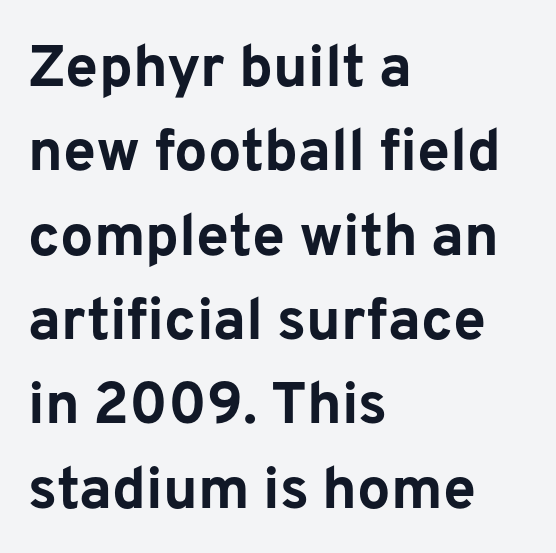
{"serif": "no", "italic": "no", "bold": "yes", "weight": "bold", "width": "normal", "stroke_contrast": "low", "x_height": "medium", "monospaced": "no", "underline": "no", "align": "left", "line_spacing": "normal", "line_spacing_ratio": 1.43, "letter_spacing": "normal", "letter_spacing_em": 0.0, "glyph_px": 59}
